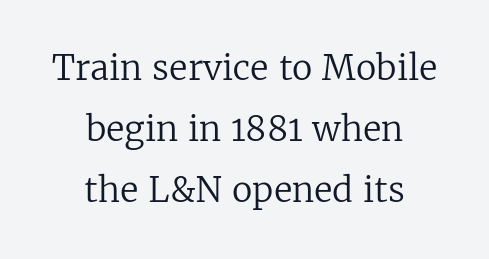
Q: Is the text bold? A: No.
Q: Is the text italic (slanted)? A: No, it is upright.
Q: Is the typeface a serif or a sans-serif typeface? A: Serif.
Q: Is the text underlined? A: No.
Q: How is the paragraph aligned? A: Centered.
Q: Is the spacing between letters normal or unusually wide? A: Normal.
Q: Width (condensed, normal, or wide)? A: Normal.
Q: Stroke contrast? A: Low.
Q: x-height? A: Medium.
Q: Monospaced? A: No.
